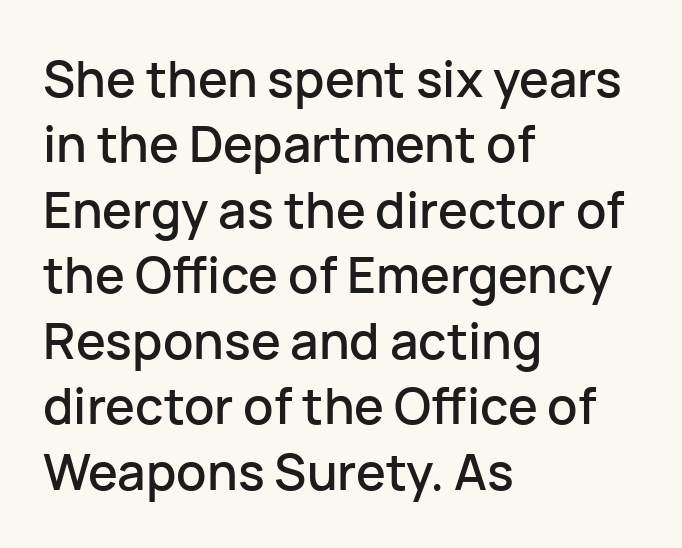
In terms of leading, this rendering sits right in the middle. Font category for this specimen: sans-serif. Descenders hang freely into open space. Tall strokes in this sample are plumb rather than angled.
